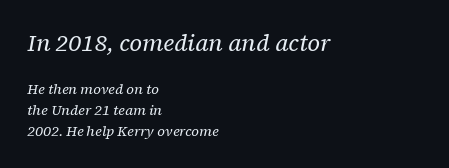
No extra tracking has been applied to these lines. Vertically, the passage feels balanced, rows spaced as you'd expect. The rag falls on the right side of this text block. The strip under each line holds only bare page. Stem width sits at or under what a default text font uses. Look at the glyph heights: the upper group is clearly the bigger setting.
